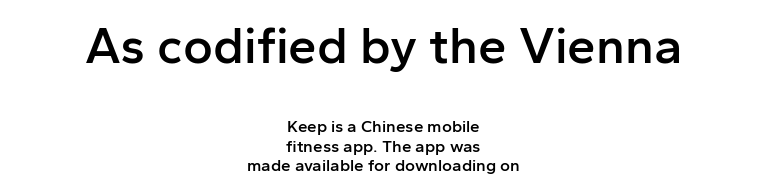
The typesetting leans somewhat heavy: a semibold. This rendering employs a face without finishing strokes, i.e., a sans-serif. The space beneath each line is pristine and unruled. Posture: upright roman. Where is the straight margin? There isn't one; the lines are centered. Size hierarchy here favors the leading block over the trailing one.
